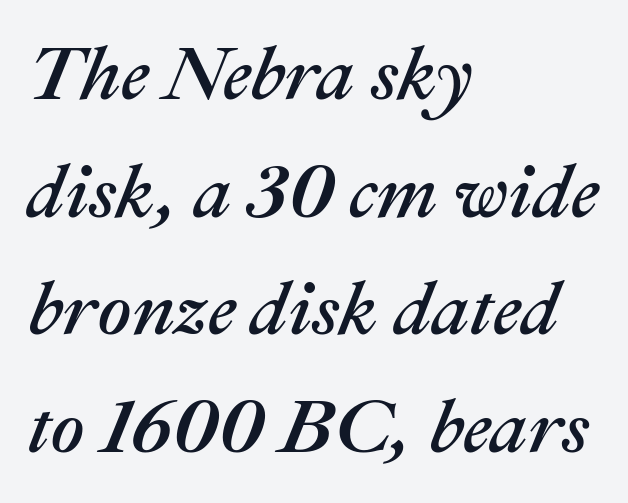
The image shows 75 px text type, italic (leaning right); set left-aligned, normal line spacing (1.57x), normal letter spacing, not underlined; medium stroke contrast and a medium x-height.
